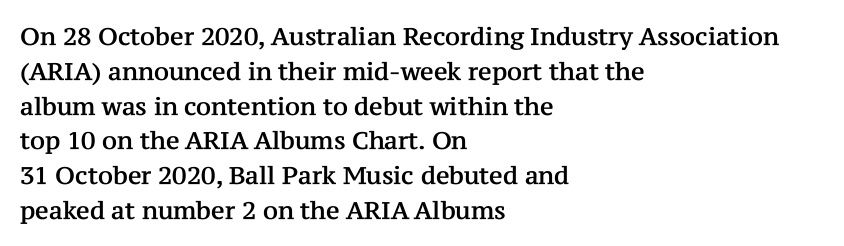
This sample keeps an unexceptional amount of space between lines. These lines keep a tight, regular rhythm from letter to letter. Every stem runs plumb, perpendicular to the baseline. Reading down the block, your eye returns to a fixed left position each line. The string is rendered with underlining switched off.
